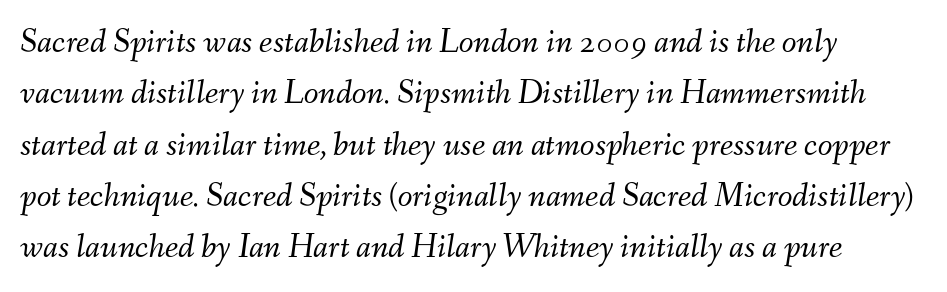
Q: Is the text bold? A: No.
Q: Is the text italic (slanted)? A: Yes, it leans right by about 9 degrees.
Q: Is the text underlined? A: No.
Q: Is the spacing between letters normal or unusually wide? A: Normal.
Q: Is the spacing between lines tight, normal or loose? A: Normal.
Q: Width (condensed, normal, or wide)? A: Normal.
Q: Stroke contrast? A: Medium.
Q: x-height? A: Small.
Q: Monospaced? A: No.
